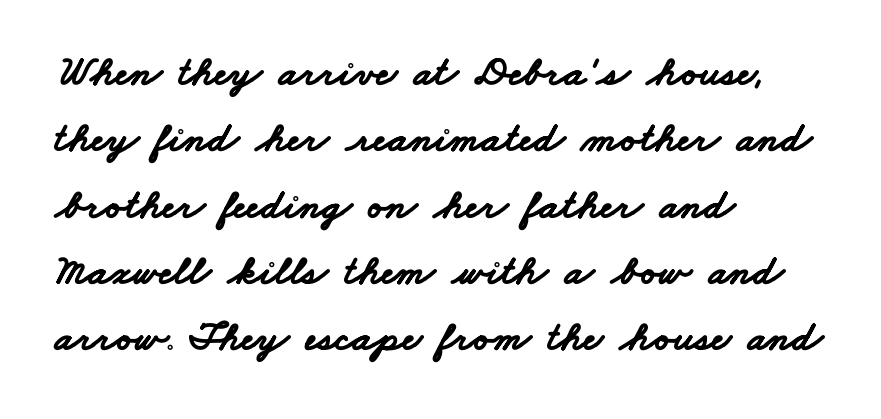
Q: Is the text bold? A: Yes.
Q: Is the typeface a serif or a sans-serif typeface? A: Sans-serif.
Q: Is the text underlined? A: No.
Q: How is the paragraph aligned? A: Left-aligned.
Q: Is the spacing between letters normal or unusually wide? A: Normal.
Q: Is the spacing between lines tight, normal or loose? A: Normal.
Q: Width (condensed, normal, or wide)? A: Wide.
Q: Stroke contrast? A: Low.
Q: x-height? A: Small.
Q: Monospaced? A: No.
